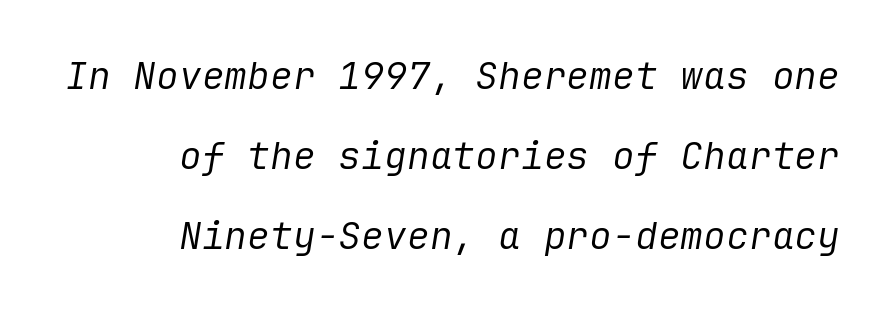
The image shows 38 px regular-weight type, italic (leaning right); set right-aligned, loose line spacing (2.1x), normal letter spacing, not underlined; low stroke contrast and a medium x-height.
